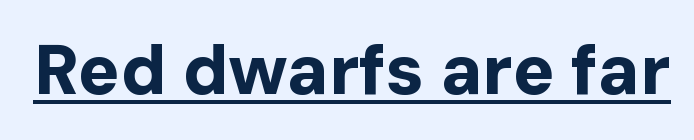
Q: Is the text bold? A: Yes.
Q: Is the text italic (slanted)? A: No, it is upright.
Q: Is the typeface a serif or a sans-serif typeface? A: Sans-serif.
Q: Is the text underlined? A: Yes.
Q: Is the spacing between letters normal or unusually wide? A: Normal.
Q: Width (condensed, normal, or wide)? A: Normal.
Q: Stroke contrast? A: Low.
Q: x-height? A: Medium.
Q: Monospaced? A: No.
